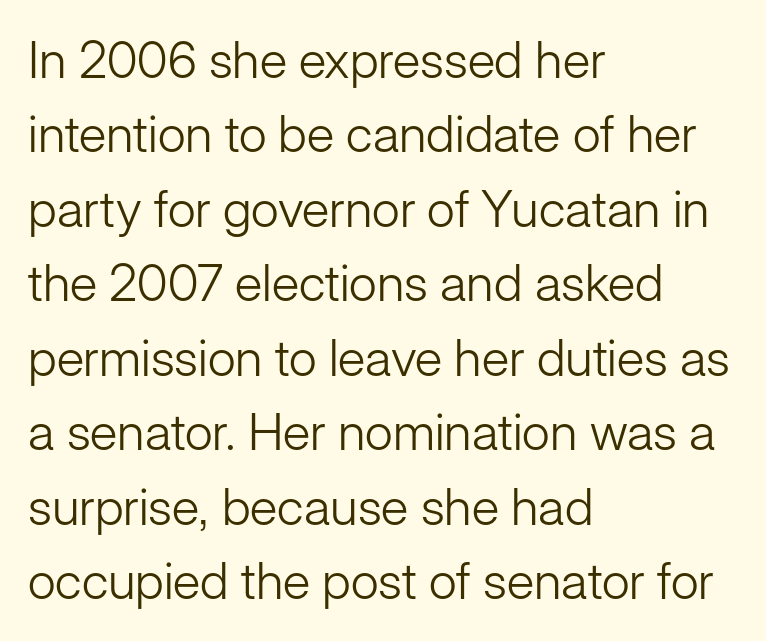
Q: Is the text bold? A: No.
Q: Is the text italic (slanted)? A: No, it is upright.
Q: Is the typeface a serif or a sans-serif typeface? A: Sans-serif.
Q: Is the text underlined? A: No.
Q: How is the paragraph aligned? A: Left-aligned.
Q: Is the spacing between letters normal or unusually wide? A: Normal.
Q: Is the spacing between lines tight, normal or loose? A: Normal.
Q: Width (condensed, normal, or wide)? A: Normal.
Q: Stroke contrast? A: Low.
Q: x-height? A: Medium.
Q: Monospaced? A: No.
